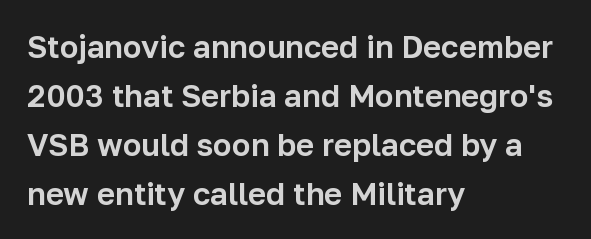
Q: Is the text italic (slanted)? A: No, it is upright.
Q: Is the typeface a serif or a sans-serif typeface? A: Sans-serif.
Q: Is the text underlined? A: No.
Q: How is the paragraph aligned? A: Left-aligned.
Q: Is the spacing between letters normal or unusually wide? A: Normal.
Q: Is the spacing between lines tight, normal or loose? A: Normal.
Q: Width (condensed, normal, or wide)? A: Normal.
Q: Stroke contrast? A: Low.
Q: x-height? A: Medium.
Q: Monospaced? A: No.
